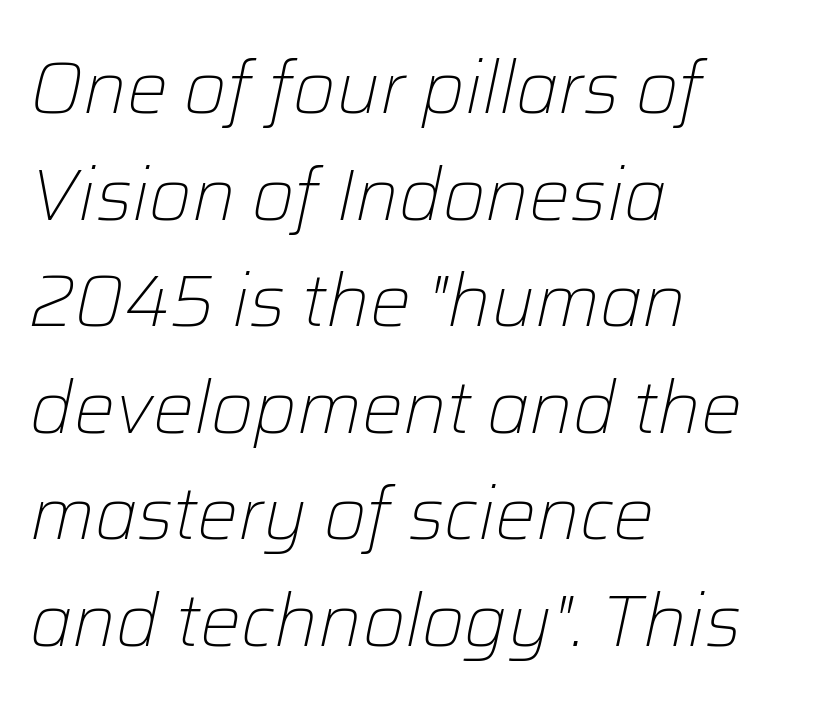
{"italic": "yes", "lean": "right", "slant_degrees": 12, "bold": "no", "weight": "light", "width": "normal", "stroke_contrast": "low", "x_height": "medium", "monospaced": "no", "underline": "no", "align": "left", "line_spacing": "normal", "line_spacing_ratio": 1.46, "letter_spacing": "normal", "letter_spacing_em": 0.0, "glyph_px": 73}
